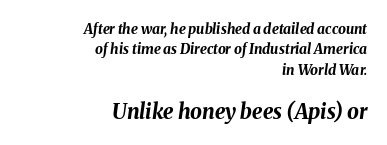
The image shows 21 px bold type, italic (leaning right); set right-aligned, normal line spacing (1.45x), normal letter spacing, not underlined; the second (bottom) block is 1.5x larger.
